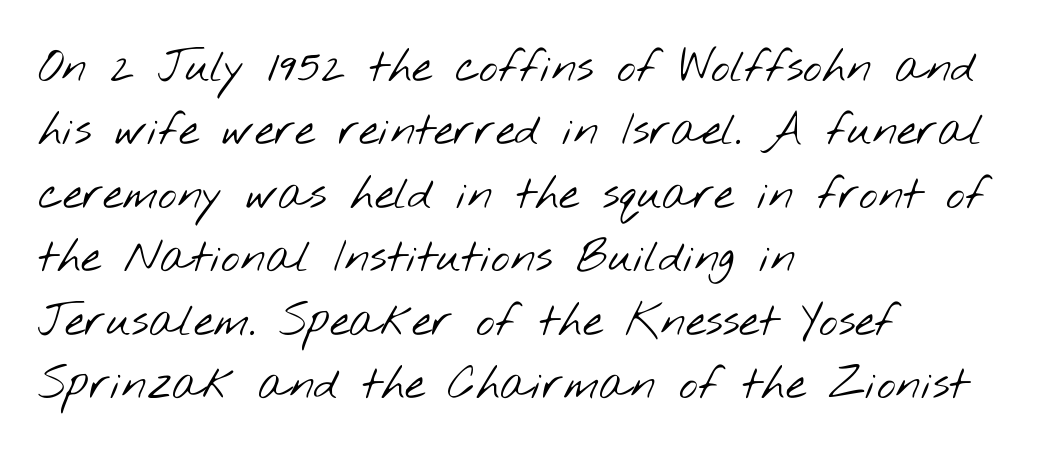
The image shows 45 px light, wide sans-serif type; set left-aligned, normal line spacing (1.41x), normal letter spacing, not underlined; low stroke contrast and a small x-height.
